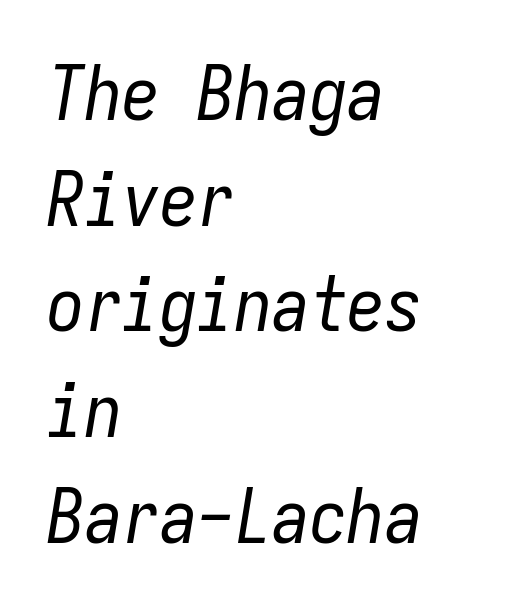
{"italic": "yes", "lean": "right", "slant_degrees": 9, "bold": "no", "weight": "regular", "width": "condensed", "stroke_contrast": "low", "x_height": "medium", "monospaced": "yes", "underline": "no", "align": "left", "line_spacing": "normal", "line_spacing_ratio": 1.41, "letter_spacing": "normal", "letter_spacing_em": 0.0, "glyph_px": 75}
